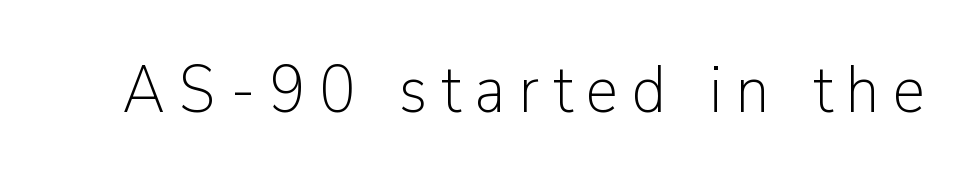
Q: Is the text bold? A: No.
Q: Is the text italic (slanted)? A: No, it is upright.
Q: Is the typeface a serif or a sans-serif typeface? A: Sans-serif.
Q: Is the text underlined? A: No.
Q: Is the spacing between letters normal or unusually wide? A: Unusually wide.
Q: Width (condensed, normal, or wide)? A: Normal.
Q: Stroke contrast? A: Low.
Q: x-height? A: Medium.
Q: Monospaced? A: No.
